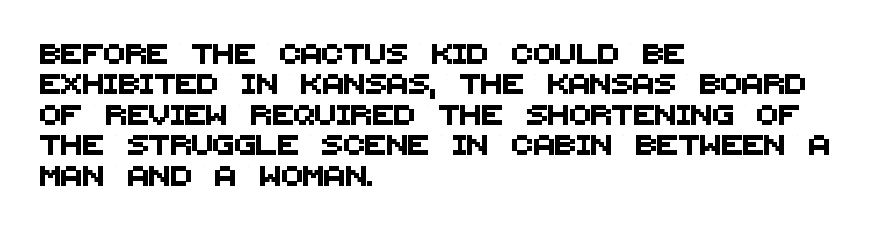
{"underline": "no", "align": "left", "line_spacing": "normal", "line_spacing_ratio": 1.52, "letter_spacing": "normal", "letter_spacing_em": 0.0, "glyph_px": 20}
